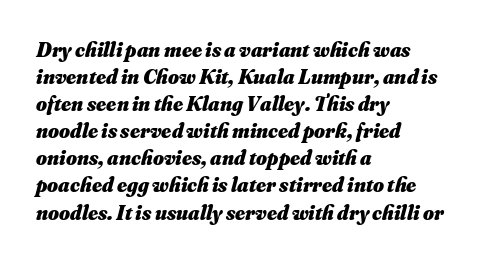
Q: Is the text bold? A: Yes.
Q: Is the text italic (slanted)? A: Yes, it leans right by about 16 degrees.
Q: Is the text underlined? A: No.
Q: How is the paragraph aligned? A: Left-aligned.
Q: Is the spacing between letters normal or unusually wide? A: Normal.
Q: Is the spacing between lines tight, normal or loose? A: Normal.
